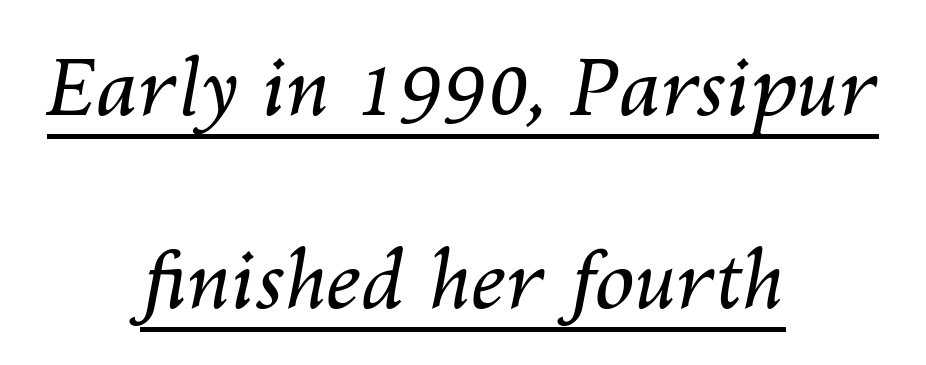
Q: Is the text bold? A: No.
Q: Is the text italic (slanted)? A: Yes, it leans right by about 10 degrees.
Q: Is the text underlined? A: Yes.
Q: How is the paragraph aligned? A: Centered.
Q: Is the spacing between letters normal or unusually wide? A: Normal.
Q: Is the spacing between lines tight, normal or loose? A: Loose.
Q: Width (condensed, normal, or wide)? A: Normal.
Q: Stroke contrast? A: Medium.
Q: x-height? A: Medium.
Q: Monospaced? A: No.
